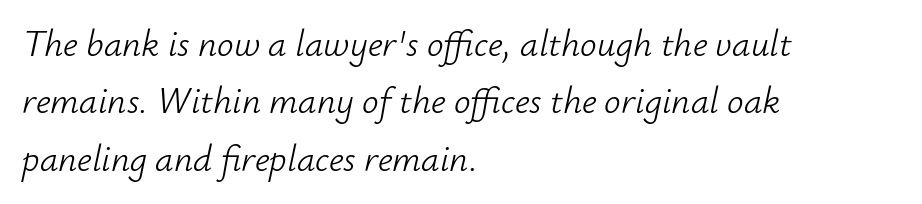
Horizontally, the lines are justified to the leading edge only. Is the stroke heavy? The answer is a plain regular-or-lighter. Nobody drew a line under any word here. The rendering applies a slant to the glyphs. Nobody touched the tracking dial on this one. Is this a fixed-width face? No — the glyphs have proportional, varying widths.
